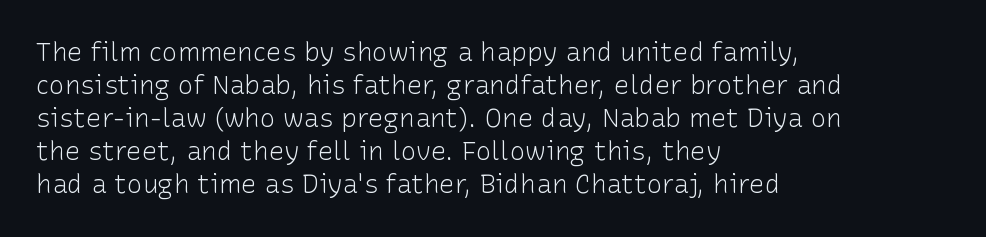
Q: Is the text bold? A: No.
Q: Is the text italic (slanted)? A: No, it is upright.
Q: Is the text underlined? A: No.
Q: How is the paragraph aligned? A: Left-aligned.
Q: Is the spacing between letters normal or unusually wide? A: Normal.
Q: Is the spacing between lines tight, normal or loose? A: Normal.
